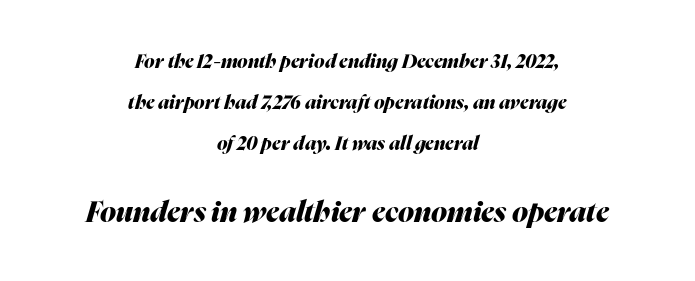
Q: Is the text bold? A: Yes.
Q: Is the text italic (slanted)? A: Yes, it leans right by about 16 degrees.
Q: Is the text underlined? A: No.
Q: How is the paragraph aligned? A: Centered.
Q: Is the spacing between letters normal or unusually wide? A: Normal.
Q: Is the spacing between lines tight, normal or loose? A: Loose.
Q: Which block of text is set in a larger size, the first (top) or the second (bottom)? A: The second (bottom) one.
Q: Width (condensed, normal, or wide)? A: Normal.
Q: Stroke contrast? A: Medium.
Q: x-height? A: Medium.
Q: Monospaced? A: No.
